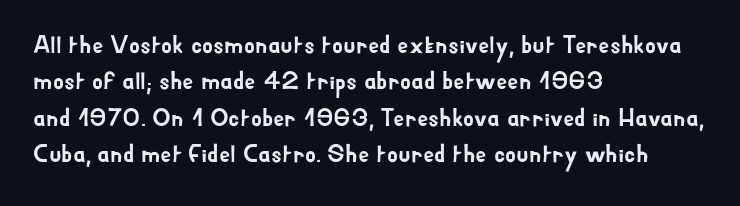
{"italic": "no", "underline": "no", "align": "left", "line_spacing": "normal", "line_spacing_ratio": 1.46, "letter_spacing": "normal", "letter_spacing_em": 0.0, "glyph_px": 25}
